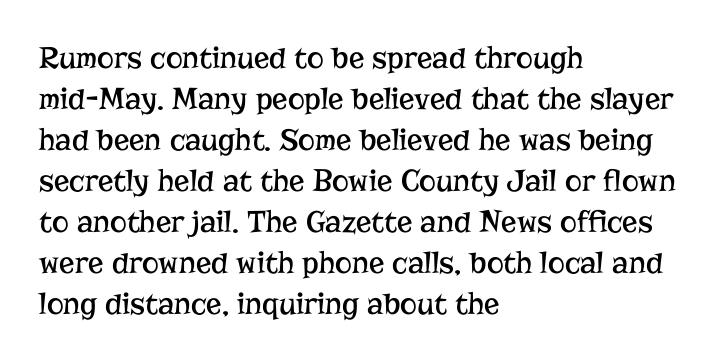
The image shows 32 px regular-weight serif type, upright; set left-aligned, normal line spacing (1.28x), normal letter spacing, not underlined; low stroke contrast and a medium x-height.
